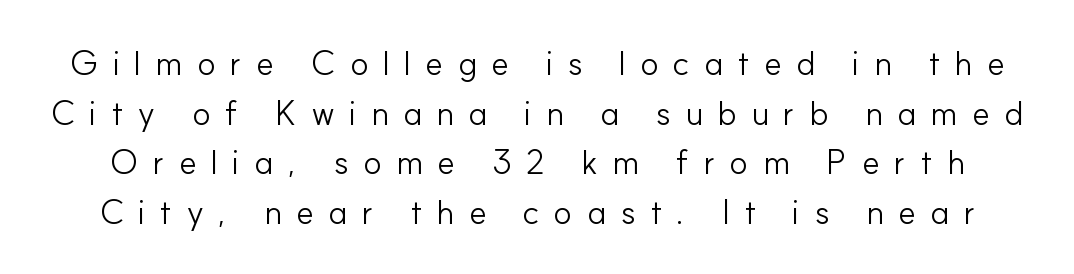
{"serif": "no", "italic": "no", "bold": "no", "weight": "light", "width": "normal", "stroke_contrast": "low", "x_height": "small", "monospaced": "no", "underline": "no", "line_spacing": "normal", "line_spacing_ratio": 1.46, "letter_spacing": "wide", "letter_spacing_em": 0.42, "glyph_px": 34}
